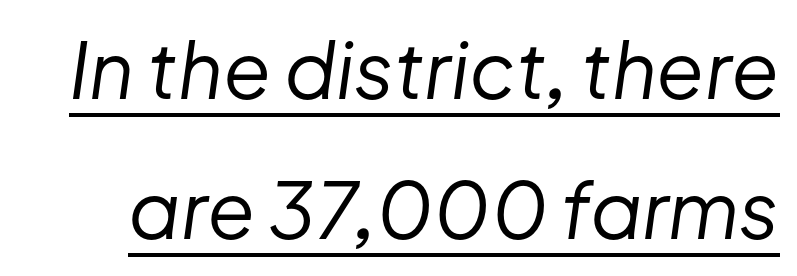
Underline: present. The letters are slanted; this is an italic face. Stroke mass is kept to a normal reading level or below. These lines are rendered in a variable-pitch font. Compared with typical body copy, the letter spacing here is the same.
